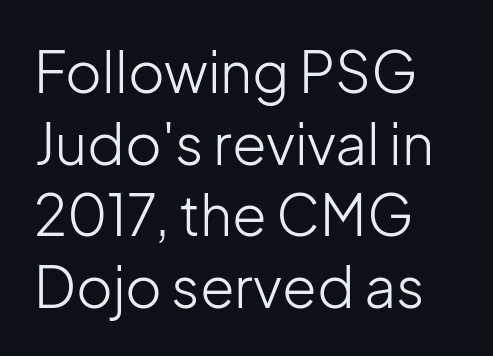
The passage shown is typed in a proportional face where columns would drift. The line-height multiplier appears to be the usual default. The cut favours lightness, reaching ordinary text weight at its darkest. The specimen omits any rule beneath the text block's lines.
